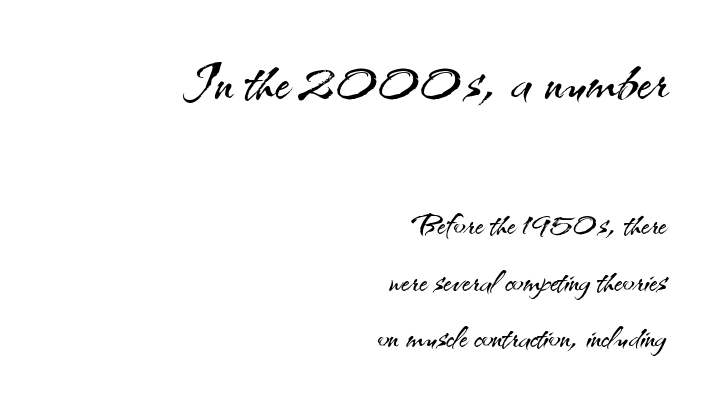
{"serif": "no", "bold": "no", "weight": "light", "width": "normal", "stroke_contrast": "medium", "x_height": "small", "monospaced": "no", "underline": "no", "align": "right", "line_spacing": "normal", "line_spacing_ratio": 1.29, "letter_spacing": "normal", "letter_spacing_em": 0.0, "larger_block": "first", "size_ratio": 1.75, "glyph_px": 77}
